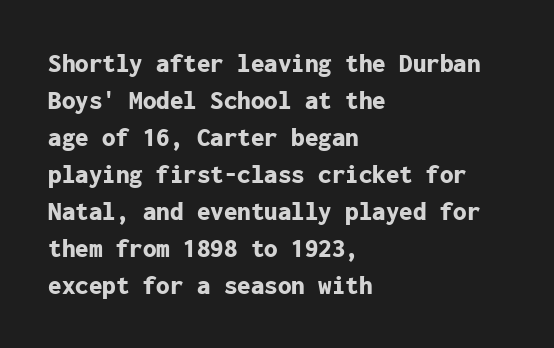
Q: Is the text bold? A: Yes.
Q: Is the text italic (slanted)? A: No, it is upright.
Q: Is the text underlined? A: No.
Q: How is the paragraph aligned? A: Left-aligned.
Q: Is the spacing between letters normal or unusually wide? A: Normal.
Q: Is the spacing between lines tight, normal or loose? A: Normal.
